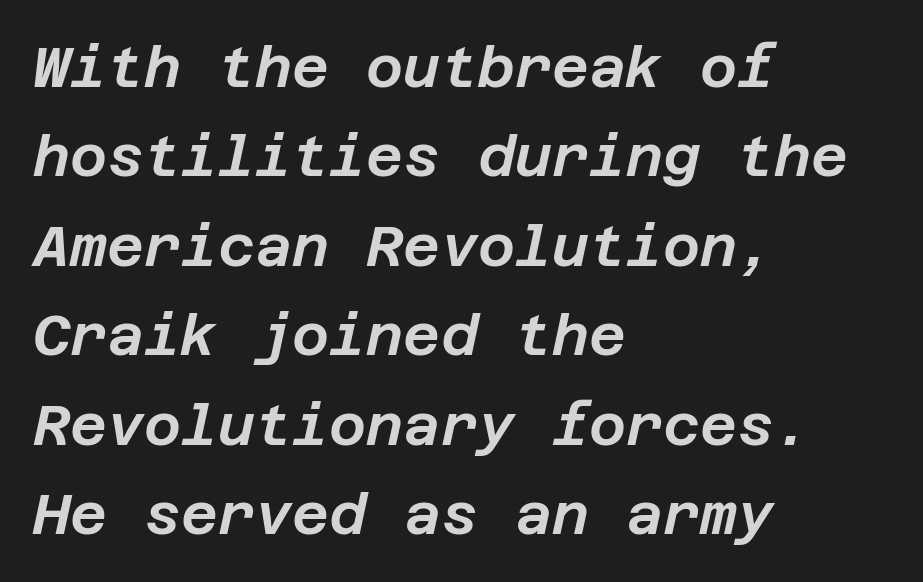
The image shows 57 px text type, italic (leaning right); set left-aligned, normal line spacing (1.57x), normal letter spacing, not underlined; low stroke contrast and a large x-height.
